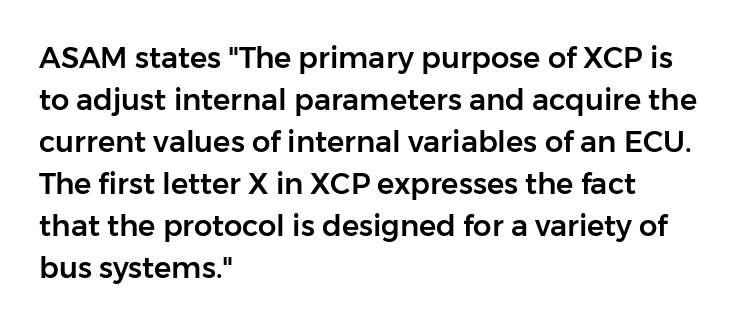
Glance below the letters and you will spot only blank space. This sample keeps an unexceptional amount of space between lines. The letters sit at their default tracking, neither squeezed nor spread. Serif or sans? Sans — the stroke terminals are bare. Varying glyph widths throughout — classic text-font behaviour. The font's upright variant was chosen for this text.
